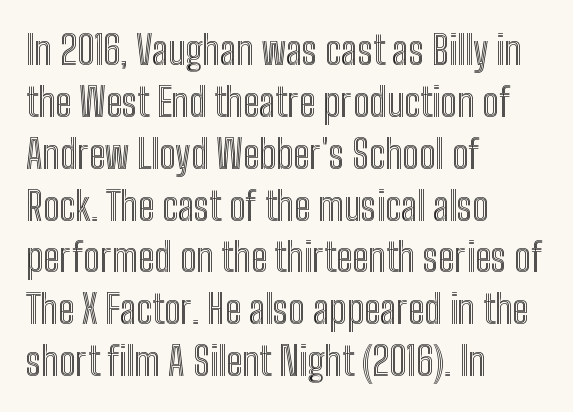
Has an underline been added? It has not. The passage is arranged the way most books set body copy — flush left. The letters advance in unequal steps, a hallmark of proportional type. Default kerning and tracking; the words read as compact shapes. The leading is moderate, giving the passage an even texture.
